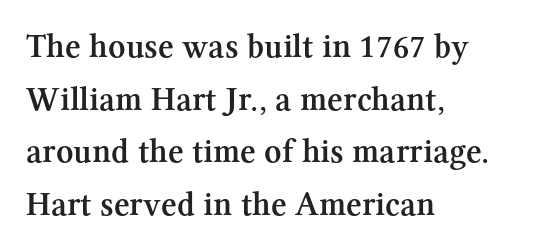
Q: Is the text bold? A: Semi-bold.
Q: Is the text italic (slanted)? A: No, it is upright.
Q: Is the typeface a serif or a sans-serif typeface? A: Serif.
Q: Is the text underlined? A: No.
Q: How is the paragraph aligned? A: Left-aligned.
Q: Is the spacing between letters normal or unusually wide? A: Normal.
Q: Is the spacing between lines tight, normal or loose? A: Normal.
Q: Width (condensed, normal, or wide)? A: Normal.
Q: Stroke contrast? A: Medium.
Q: x-height? A: Medium.
Q: Monospaced? A: No.
